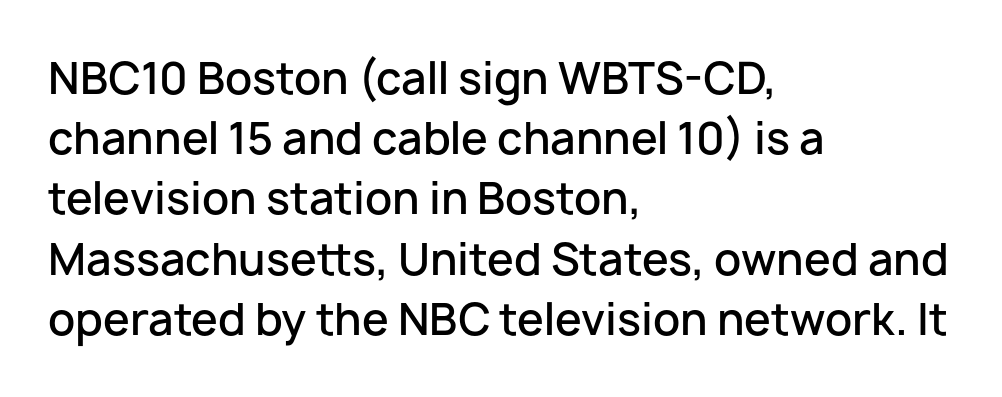
Note the varied advance widths — an 'i' is clearly narrower than an 'm'. This is the regular roman posture of the typeface. What stands out about the letter spacing? Nothing — it is the standard amount. A clean baseline with only descenders dipping below it.
